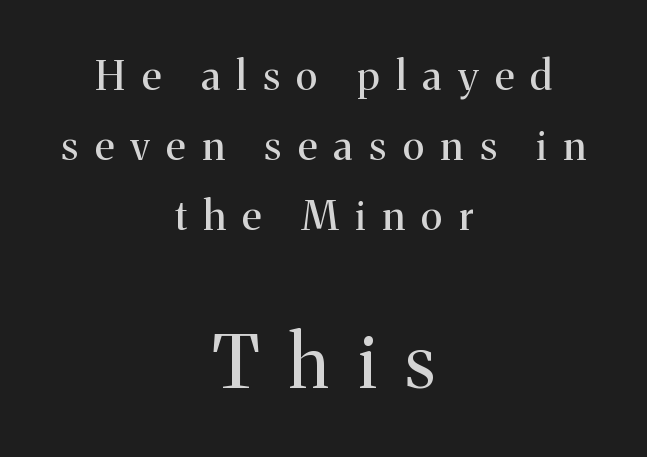
You could only call the tracking loose — the letters float apart. Clear beneath every line of the passage. Scale increases going downward across the two blocks. Notice how the stems are strictly vertical — no italics here. Centered paragraph, ragged on both sides.
